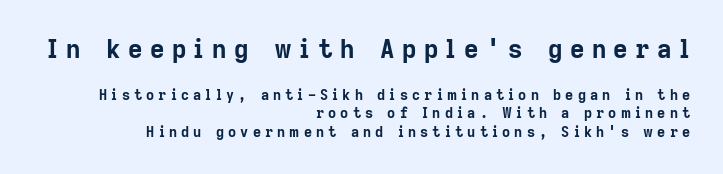
{"italic": "no", "bold": "yes", "underline": "no", "align": "right", "line_spacing": "normal", "line_spacing_ratio": 1.32, "letter_spacing": "wide", "letter_spacing_em": 0.3, "larger_block": "first", "size_ratio": 1.79, "glyph_px": 25}
